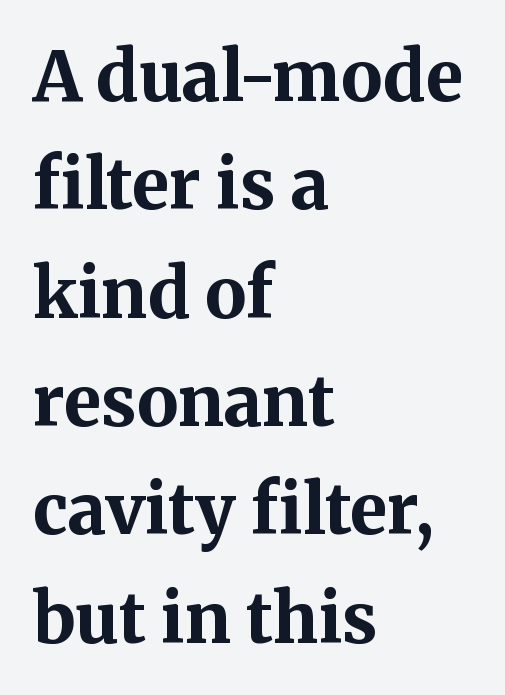
{"serif": "yes", "italic": "no", "bold": "yes", "weight": "bold", "width": "normal", "stroke_contrast": "medium", "x_height": "medium", "monospaced": "no", "underline": "no", "align": "left", "line_spacing": "normal", "line_spacing_ratio": 1.57, "letter_spacing": "normal", "letter_spacing_em": 0.0, "glyph_px": 69}
